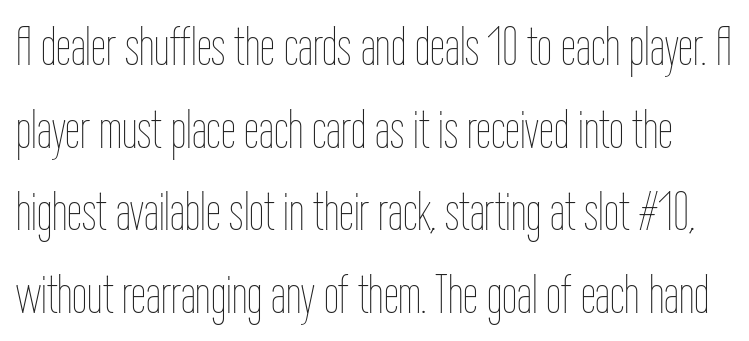
Q: Is the text bold? A: No.
Q: Is the text italic (slanted)? A: No, it is upright.
Q: Is the text underlined? A: No.
Q: Is the spacing between letters normal or unusually wide? A: Normal.
Q: Is the spacing between lines tight, normal or loose? A: Normal.
Q: Width (condensed, normal, or wide)? A: Condensed.
Q: Stroke contrast? A: Low.
Q: x-height? A: Medium.
Q: Monospaced? A: No.
